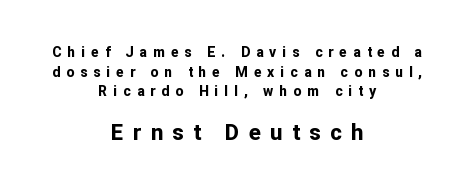
{"italic": "no", "bold": "yes", "underline": "no", "align": "center", "line_spacing": "normal", "line_spacing_ratio": 1.4, "letter_spacing": "wide", "letter_spacing_em": 0.43, "larger_block": "second", "size_ratio": 1.57, "glyph_px": 22}
